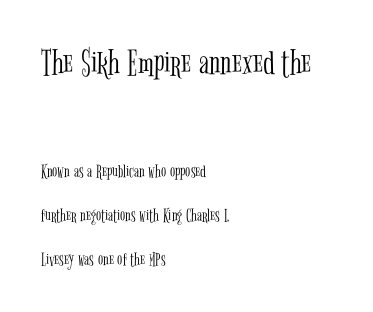
{"serif": "yes", "italic": "no", "bold": "no", "weight": "light", "width": "condensed", "stroke_contrast": "low", "x_height": "medium", "monospaced": "no", "underline": "no", "align": "left", "line_spacing": "loose", "line_spacing_ratio": 2.32, "letter_spacing": "normal", "letter_spacing_em": 0.0, "larger_block": "first", "size_ratio": 2.0, "glyph_px": 38}
